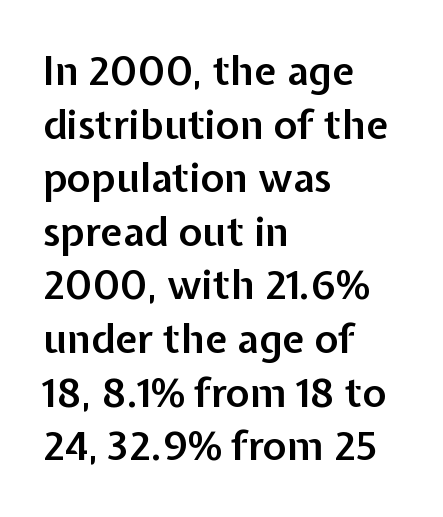
This rendering features lettering with no underline. I'd describe the lettering as semibold — firm but not a full bold. Is there any slant? The stems are plumb. The characters display no serif detailing; their extremities are plain. Think of a printed novel: that variable character pitch is what you see here.
